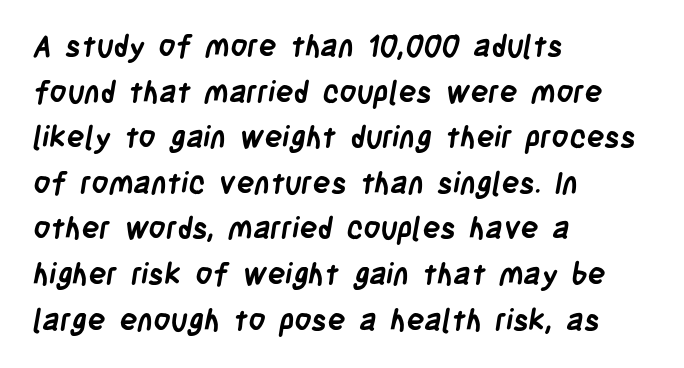
Every letter is thick-stroked: bold, no question. The horizontal fit of the characters is conventional and even. Layout note: lines flush left. Varying glyph widths throughout — classic text-font behaviour.
